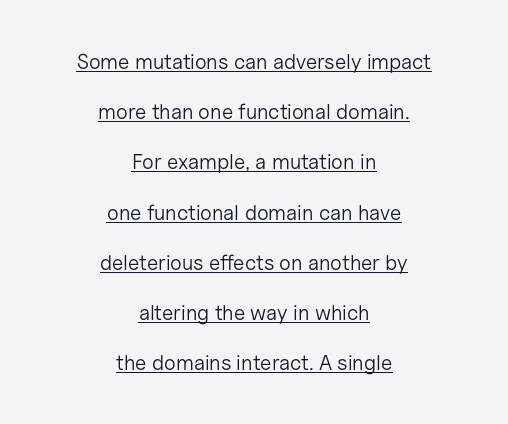
{"italic": "no", "bold": "no", "underline": "yes", "align": "center", "line_spacing": "loose", "line_spacing_ratio": 2.39, "letter_spacing": "normal", "letter_spacing_em": 0.0, "glyph_px": 21}
